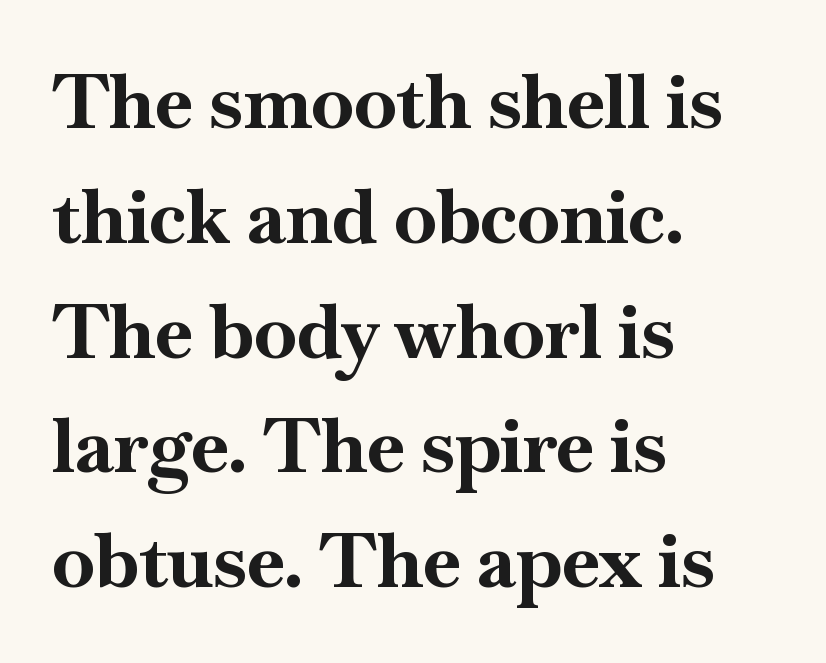
To sum up the face: it has serifs. Students, note that the glyphs here touch the page at normal intervals. Normally led — the rows are evenly, conventionally spaced. Where is the straight margin? On the left. These lines were composed using upright roman letters.
